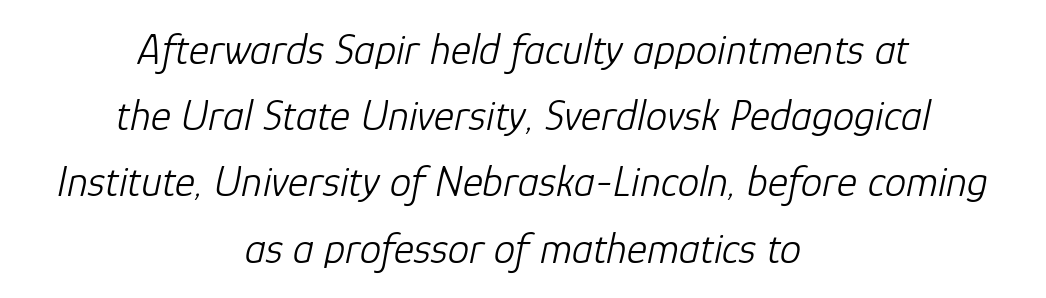
The image shows 43 px light type, italic (leaning right); set centered, normal line spacing (1.54x), normal letter spacing, not underlined; low stroke contrast and a medium x-height.
